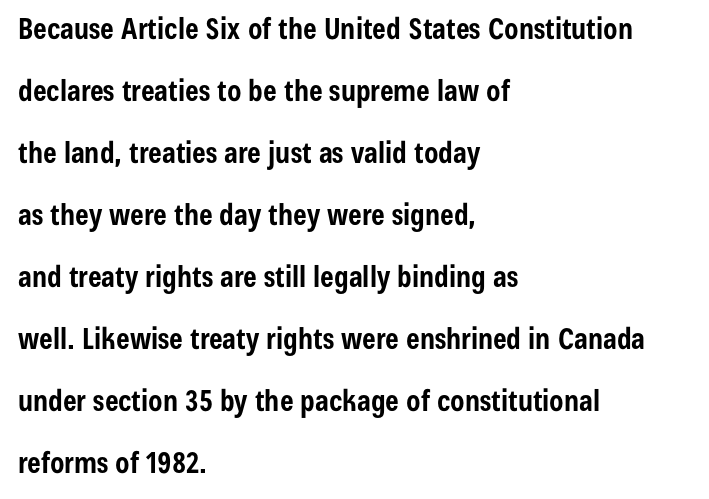
Q: Is the text bold? A: Yes.
Q: Is the text italic (slanted)? A: No, it is upright.
Q: Is the typeface a serif or a sans-serif typeface? A: Sans-serif.
Q: Is the text underlined? A: No.
Q: How is the paragraph aligned? A: Left-aligned.
Q: Is the spacing between letters normal or unusually wide? A: Normal.
Q: Is the spacing between lines tight, normal or loose? A: Loose.
Q: Width (condensed, normal, or wide)? A: Condensed.
Q: Stroke contrast? A: Low.
Q: x-height? A: Medium.
Q: Monospaced? A: No.
